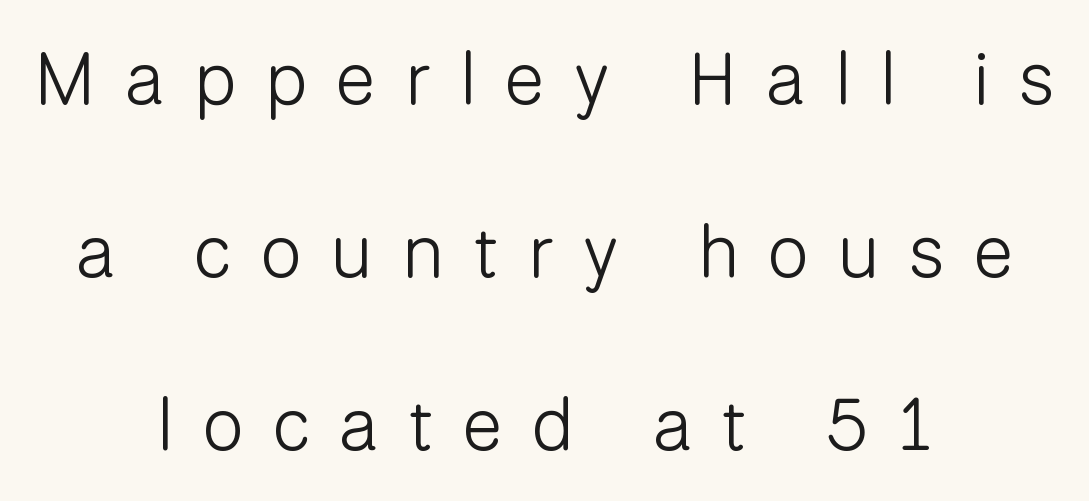
Q: Is the text bold? A: No.
Q: Is the text italic (slanted)? A: No, it is upright.
Q: Is the typeface a serif or a sans-serif typeface? A: Sans-serif.
Q: Is the text underlined? A: No.
Q: How is the paragraph aligned? A: Centered.
Q: Is the spacing between letters normal or unusually wide? A: Unusually wide.
Q: Is the spacing between lines tight, normal or loose? A: Loose.
Q: Width (condensed, normal, or wide)? A: Normal.
Q: Stroke contrast? A: Low.
Q: x-height? A: Medium.
Q: Monospaced? A: No.
